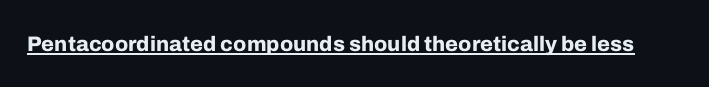
The image shows 21 px bold type, upright; set normal letter spacing, underlined.
